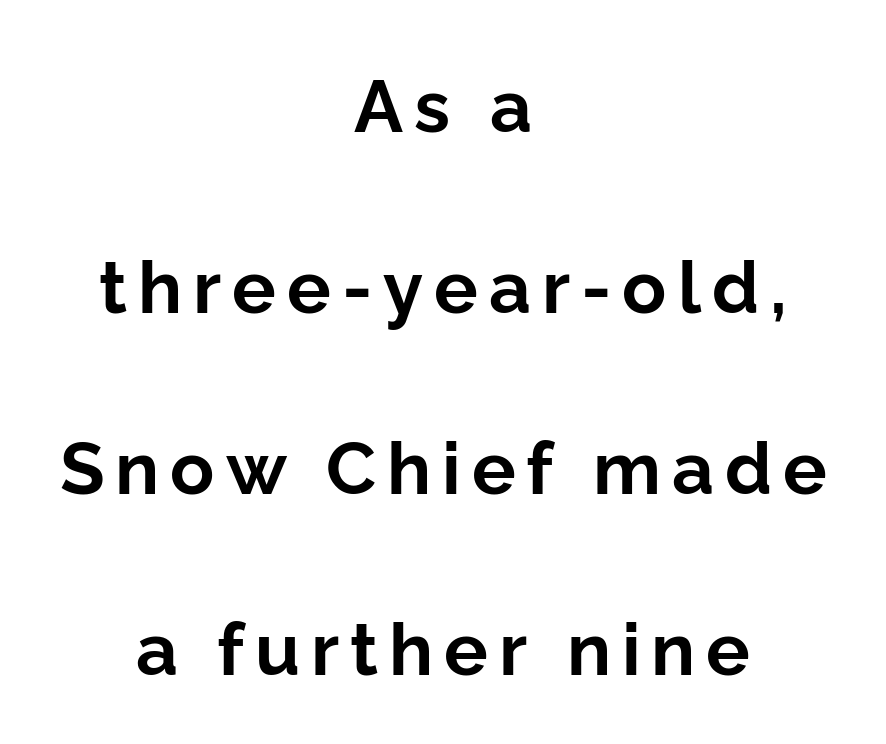
Typeset on center — no edge is straight. Note the varied advance widths — an 'i' is clearly narrower than an 'm'. Nothing sits at the stroke ends, so this counts as sans-serif. This sample uses an upright cut, with every glyph sitting square on the baseline. Is there much room between lines? Yes — plenty of vertical air separates them.
